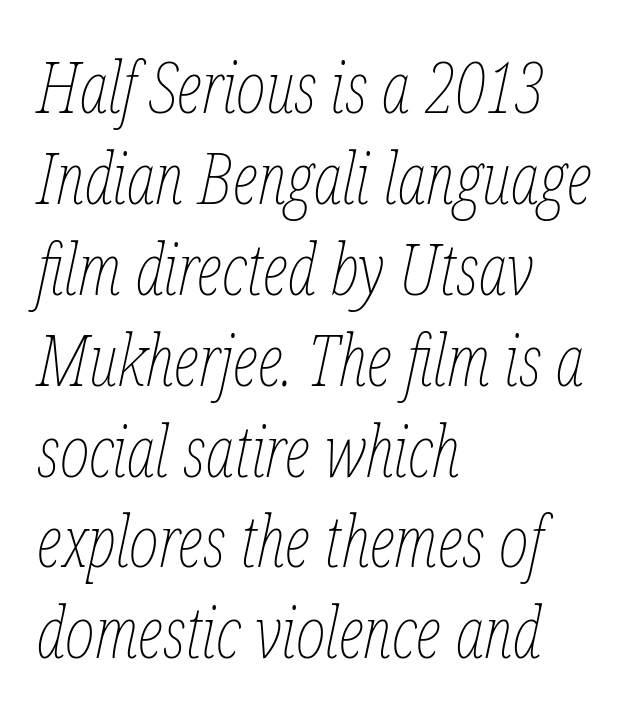
{"italic": "yes", "lean": "right", "slant_degrees": 12, "bold": "no", "weight": "thin", "width": "condensed", "stroke_contrast": "low", "x_height": "medium", "monospaced": "no", "underline": "no", "align": "left", "line_spacing": "normal", "line_spacing_ratio": 1.28, "letter_spacing": "normal", "letter_spacing_em": 0.0, "glyph_px": 71}
